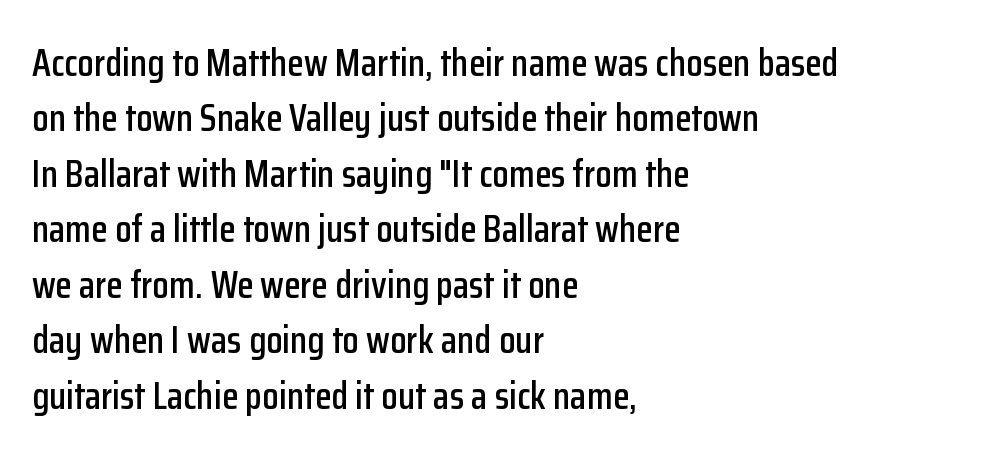
The image shows 38 px condensed sans-serif type, upright; set left-aligned, normal line spacing (1.46x), normal letter spacing, not underlined; low stroke contrast and a medium x-height.
